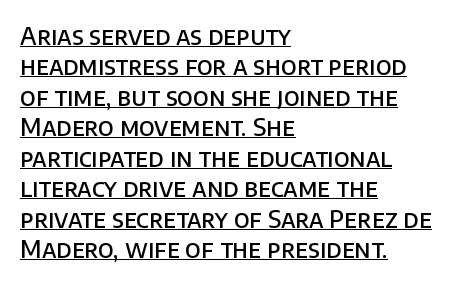
The image shows 24 px text type, upright; set left-aligned, normal line spacing (1.27x), normal letter spacing, underlined.
